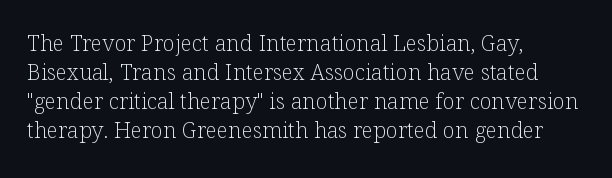
Tall strokes in this sample are plumb rather than angled. The passage shown has conventional tracking throughout. Every row of glyphs begins at an identical x-position on the left. A normal amount of white space separates one row of letters from the next. Type without underlining.
